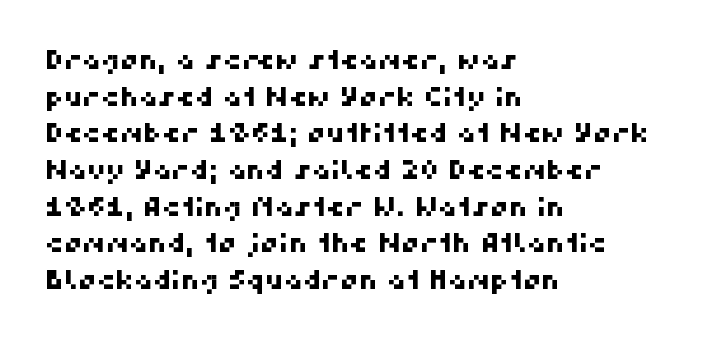
The image shows 26 px text type; set left-aligned, normal line spacing (1.41x), normal letter spacing, not underlined.
